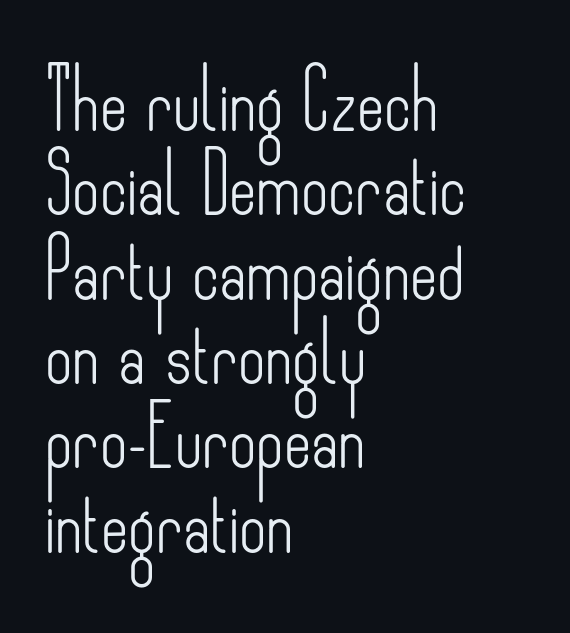
The image shows 59 px light, condensed sans-serif type, upright; set left-aligned, normal line spacing (1.43x), normal letter spacing, not underlined; low stroke contrast and a small x-height.
